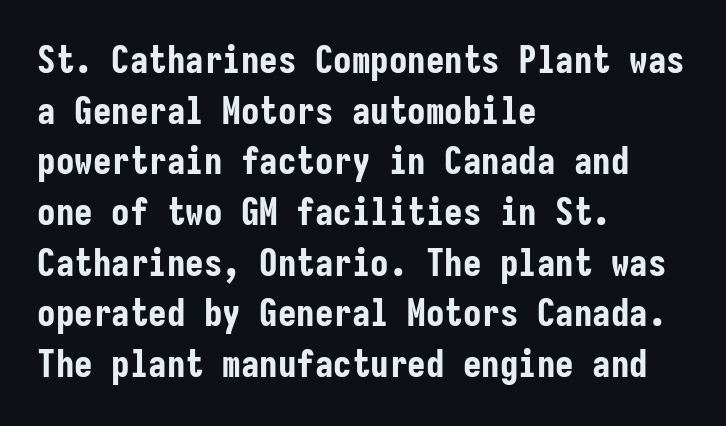
{"serif": "no", "italic": "no", "bold": "yes", "weight": "bold", "width": "condensed", "stroke_contrast": "low", "x_height": "medium", "monospaced": "yes", "underline": "no", "align": "left", "line_spacing": "normal", "line_spacing_ratio": 1.37, "letter_spacing": "normal", "letter_spacing_em": 0.0, "glyph_px": 37}
